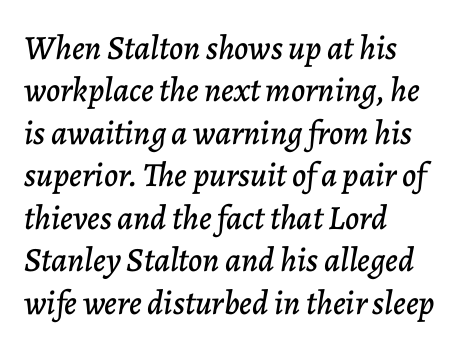
Each new line begins a customary step beneath the previous one. Think of a printed novel: that variable character pitch is what you see here. Left-aligned paragraph, ragged on the right. Is the type slanted? Yes — the strokes lean at a clear angle. Tracking here is standard; glyphs follow each other at the usual distance. Has an underline been added? It has not.
